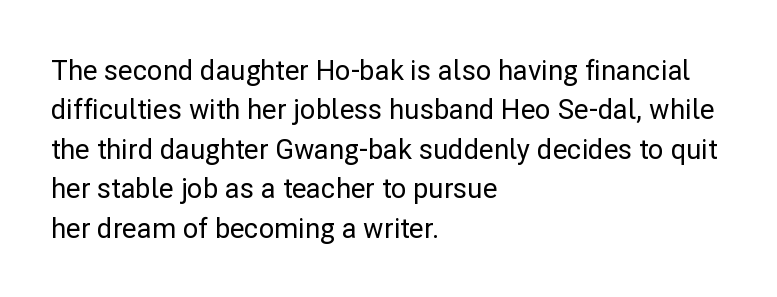
Q: Is the text italic (slanted)? A: No, it is upright.
Q: Is the text underlined? A: No.
Q: How is the paragraph aligned? A: Left-aligned.
Q: Is the spacing between letters normal or unusually wide? A: Normal.
Q: Is the spacing between lines tight, normal or loose? A: Normal.
